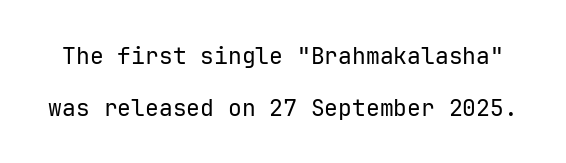
Unbolded letterforms with no extra heft. Interline gaps are noticeably wide in this sample. Students, note that the glyphs here touch the page at normal intervals. Type without underlining. These lines were composed using upright roman letters.
